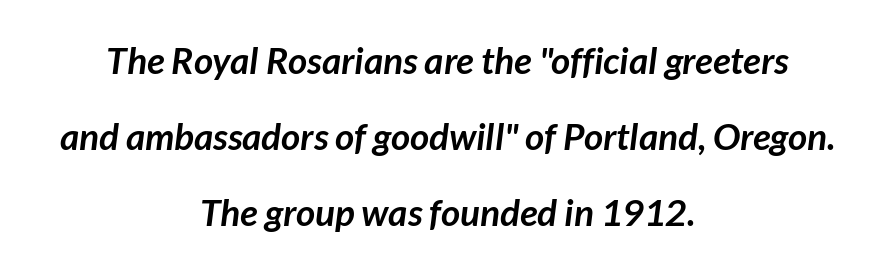
{"serif": "no", "bold": "yes", "weight": "semibold", "width": "normal", "stroke_contrast": "low", "x_height": "medium", "monospaced": "no", "underline": "no", "align": "center", "line_spacing": "loose", "line_spacing_ratio": 2.05, "letter_spacing": "normal", "letter_spacing_em": 0.0, "glyph_px": 37}
